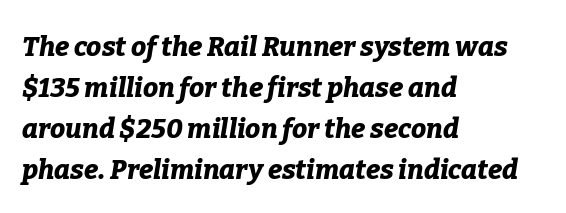
The image shows 27 px bold type, italic (leaning right); set left-aligned, normal line spacing (1.52x), normal letter spacing, not underlined.
